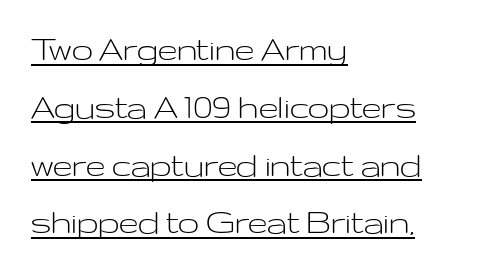
{"serif": "no", "italic": "no", "bold": "no", "weight": "light", "width": "wide", "stroke_contrast": "low", "x_height": "medium", "monospaced": "no", "underline": "yes", "align": "left", "line_spacing": "normal", "line_spacing_ratio": 1.52, "letter_spacing": "normal", "letter_spacing_em": 0.0, "glyph_px": 38}
